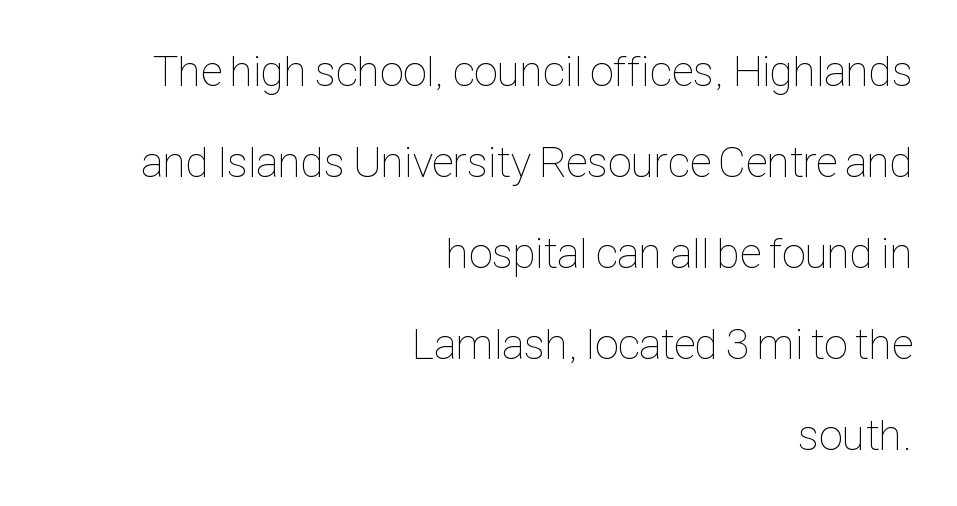
Q: Is the text bold? A: No.
Q: Is the text italic (slanted)? A: No, it is upright.
Q: Is the text underlined? A: No.
Q: How is the paragraph aligned? A: Right-aligned.
Q: Is the spacing between letters normal or unusually wide? A: Normal.
Q: Is the spacing between lines tight, normal or loose? A: Loose.
Q: Width (condensed, normal, or wide)? A: Condensed.
Q: Stroke contrast? A: Low.
Q: x-height? A: Medium.
Q: Monospaced? A: No.
